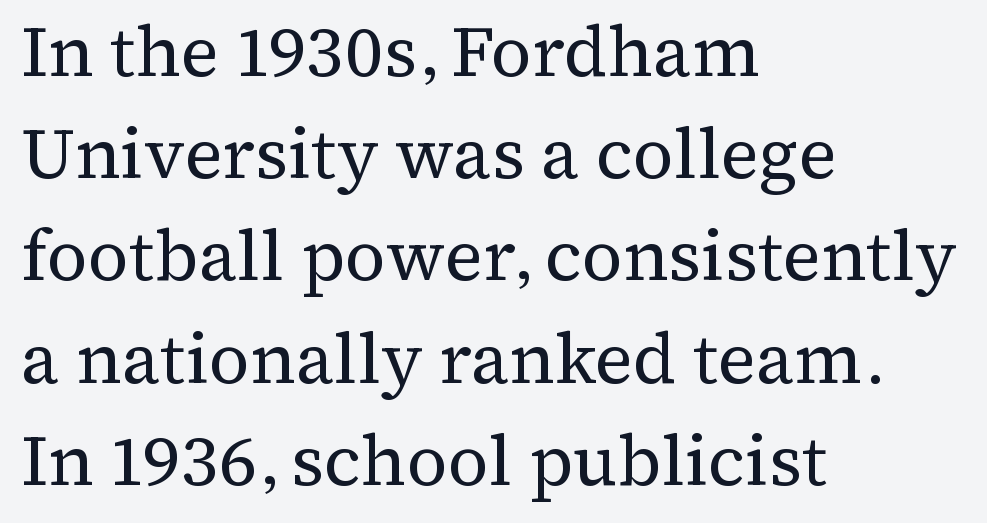
{"serif": "yes", "italic": "no", "bold": "no", "weight": "regular", "width": "normal", "stroke_contrast": "medium", "x_height": "medium", "monospaced": "no", "underline": "no", "align": "left", "line_spacing": "normal", "line_spacing_ratio": 1.44, "letter_spacing": "normal", "letter_spacing_em": 0.0, "glyph_px": 71}
